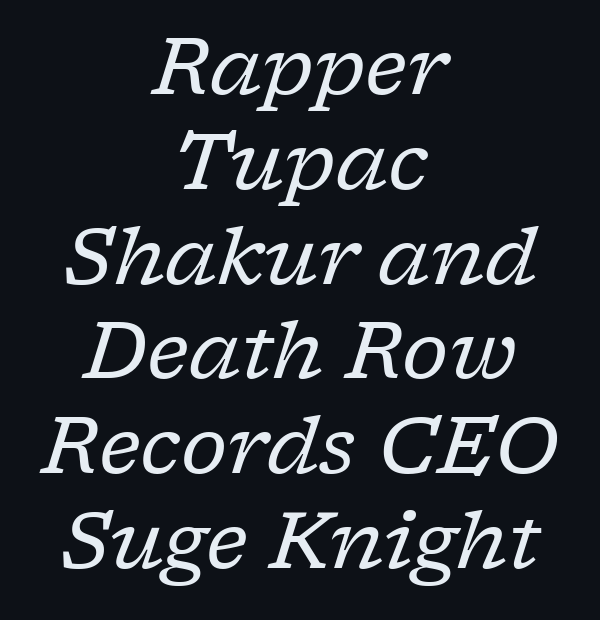
{"serif": "yes", "italic": "yes", "lean": "right", "slant_degrees": 17, "bold": "no", "weight": "regular", "width": "normal", "stroke_contrast": "low", "x_height": "medium", "monospaced": "no", "underline": "no", "align": "center", "line_spacing_ratio": 1.2, "letter_spacing": "normal", "letter_spacing_em": 0.0, "glyph_px": 79}
